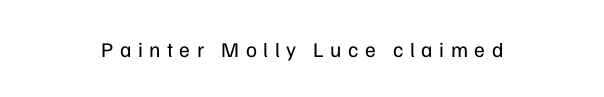
{"italic": "no", "bold": "no", "underline": "no", "letter_spacing": "wide", "letter_spacing_em": 0.31, "glyph_px": 21}
